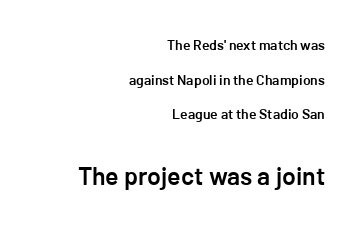
{"italic": "no", "bold": "semi", "underline": "no", "align": "right", "line_spacing": "loose", "line_spacing_ratio": 2.48, "letter_spacing": "normal", "letter_spacing_em": 0.0, "larger_block": "second", "size_ratio": 1.79, "glyph_px": 25}
